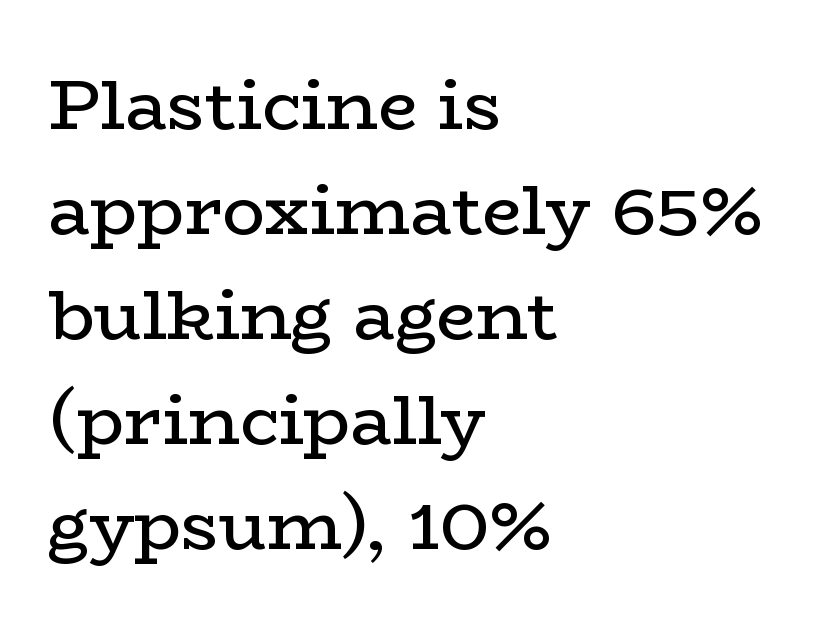
Q: Is the text bold? A: No.
Q: Is the text italic (slanted)? A: No, it is upright.
Q: Is the typeface a serif or a sans-serif typeface? A: Serif.
Q: Is the text underlined? A: No.
Q: How is the paragraph aligned? A: Left-aligned.
Q: Is the spacing between letters normal or unusually wide? A: Normal.
Q: Is the spacing between lines tight, normal or loose? A: Normal.
Q: Width (condensed, normal, or wide)? A: Wide.
Q: Stroke contrast? A: Low.
Q: x-height? A: Medium.
Q: Monospaced? A: No.
